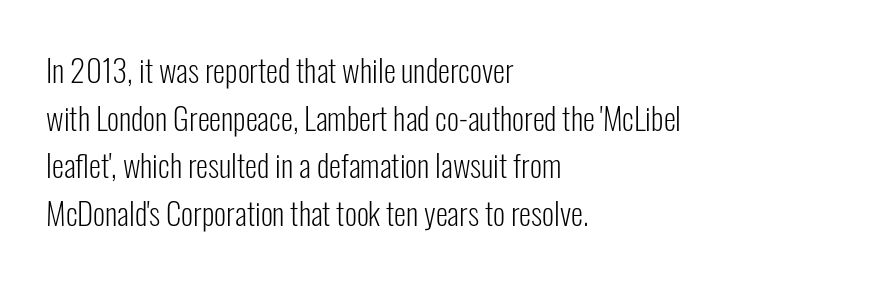
Q: Is the text bold? A: No.
Q: Is the text italic (slanted)? A: No, it is upright.
Q: Is the typeface a serif or a sans-serif typeface? A: Sans-serif.
Q: Is the text underlined? A: No.
Q: How is the paragraph aligned? A: Left-aligned.
Q: Is the spacing between letters normal or unusually wide? A: Normal.
Q: Is the spacing between lines tight, normal or loose? A: Normal.
Q: Width (condensed, normal, or wide)? A: Condensed.
Q: Stroke contrast? A: Low.
Q: x-height? A: Medium.
Q: Monospaced? A: No.
